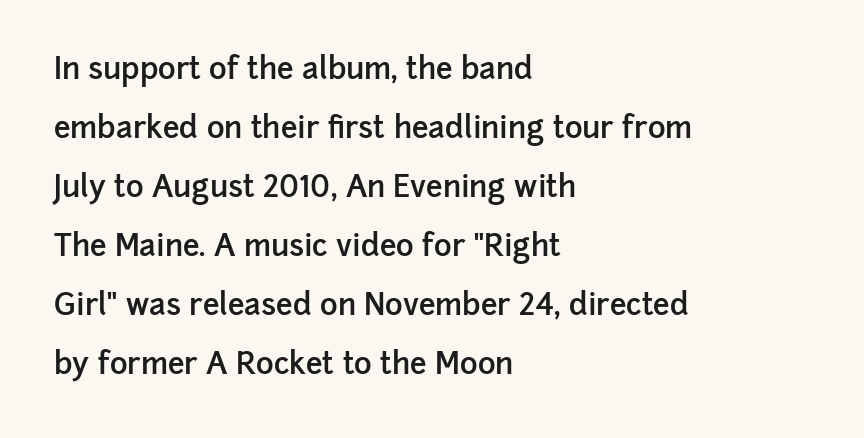
Q: Is the text bold? A: Semi-bold.
Q: Is the text italic (slanted)? A: No, it is upright.
Q: Is the typeface a serif or a sans-serif typeface? A: Sans-serif.
Q: Is the text underlined? A: No.
Q: How is the paragraph aligned? A: Left-aligned.
Q: Is the spacing between letters normal or unusually wide? A: Normal.
Q: Is the spacing between lines tight, normal or loose? A: Loose.
Q: Width (condensed, normal, or wide)? A: Normal.
Q: Stroke contrast? A: Low.
Q: x-height? A: Medium.
Q: Monospaced? A: No.
